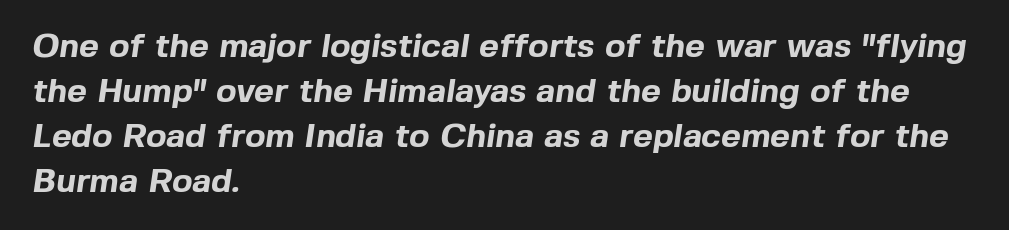
{"serif": "no", "bold": "yes", "weight": "bold", "width": "normal", "x_height": "medium", "monospaced": "no", "underline": "no", "align": "left", "line_spacing": "normal", "line_spacing_ratio": 1.32, "letter_spacing": "normal", "letter_spacing_em": 0.0, "glyph_px": 34}
